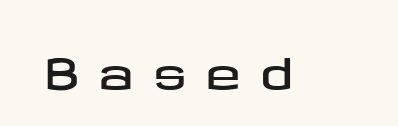
The characters display no serif detailing; their extremities are plain. There is plenty of visible air inserted between adjacent glyphs. No italicization has been applied; the sample stays upright. The zone under the glyphs is completely vacant.
